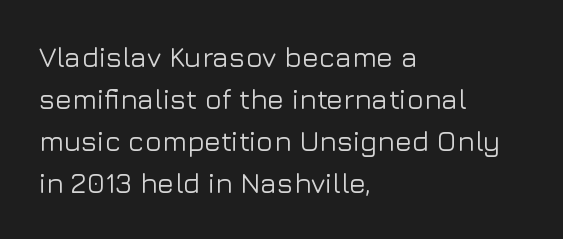
This is sans-serif lettering, the kind often seen on screens and signage. Summary of vertical rhythm: regular, with standard interline spacing. Note the varied advance widths — an 'i' is clearly narrower than an 'm'. Students, note that the glyphs here touch the page at normal intervals. No italicization has been applied; the sample stays upright.
